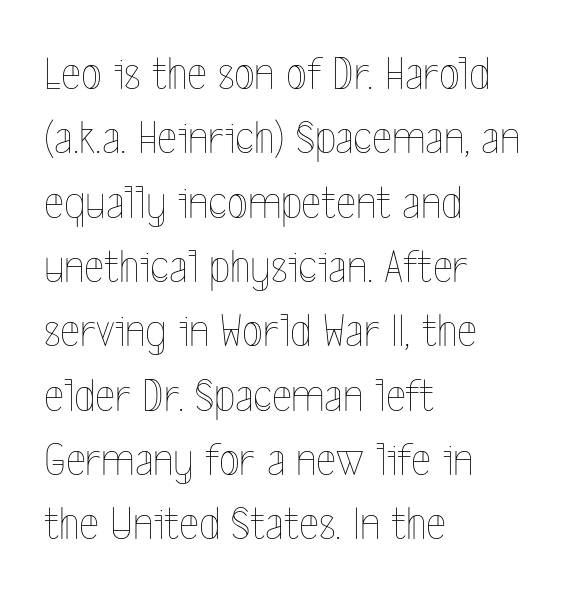
The image shows 48 px thin, condensed type, upright; set left-aligned, normal line spacing (1.34x), normal letter spacing, not underlined; a medium x-height.
